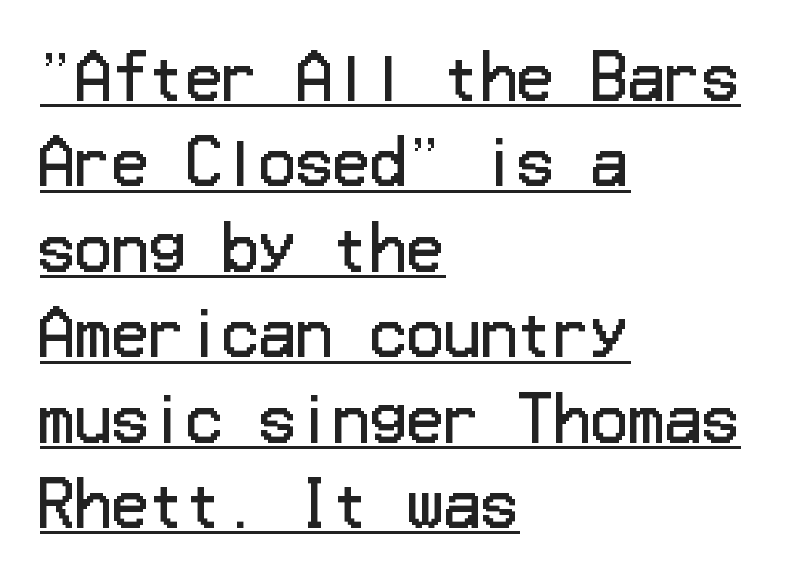
{"serif": "no", "italic": "no", "bold": "no", "weight": "regular", "width": "normal", "stroke_contrast": "low", "x_height": "medium", "underline": "yes", "align": "left", "line_spacing": "normal", "line_spacing_ratio": 1.4, "letter_spacing": "normal", "letter_spacing_em": 0.0, "glyph_px": 61}
